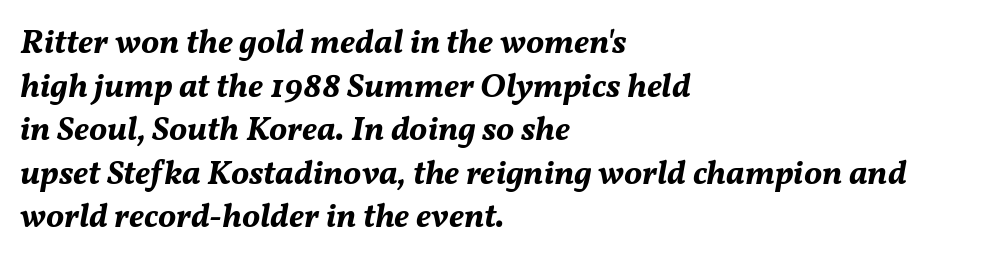
The image shows 34 px bold type, italic (leaning right); set left-aligned, normal line spacing (1.28x), normal letter spacing, not underlined; medium stroke contrast and a medium x-height.
